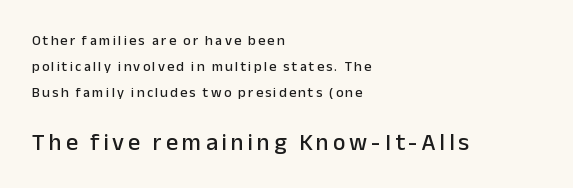
Q: Is the text italic (slanted)? A: No, it is upright.
Q: Is the text underlined? A: No.
Q: How is the paragraph aligned? A: Left-aligned.
Q: Which block of text is set in a larger size, the first (top) or the second (bottom)? A: The second (bottom) one.
